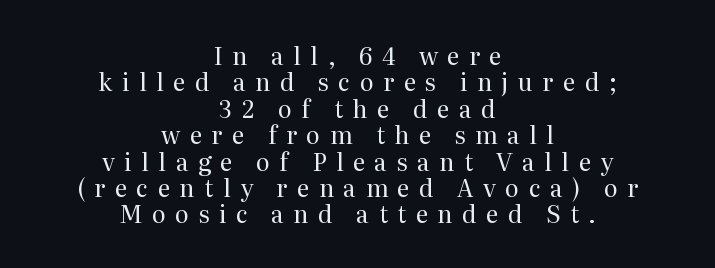
Q: Is the text bold? A: No.
Q: Is the text italic (slanted)? A: No, it is upright.
Q: Is the text underlined? A: No.
Q: How is the paragraph aligned? A: Centered.
Q: Is the spacing between letters normal or unusually wide? A: Unusually wide.
Q: Is the spacing between lines tight, normal or loose? A: Tight.
